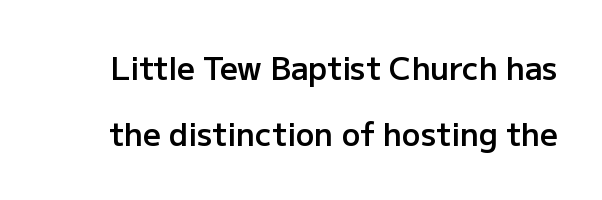
The image shows 31 px semibold sans-serif type, upright; set loose line spacing (2.13x), normal letter spacing, not underlined; low stroke contrast and a medium x-height.
